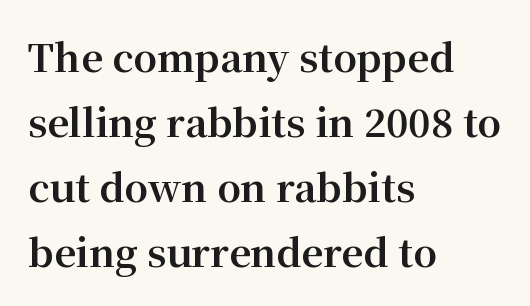
When letters stand straight like this, we call the style roman or upright. Little horizontal feet cap the strokes, marking this as serif type. This sample is left-justified, so line endings fall wherever the words run out. The face used here has the dense, thick strokes of a bold. Here the designer chose a conventional face with non-uniform glyph widths.
